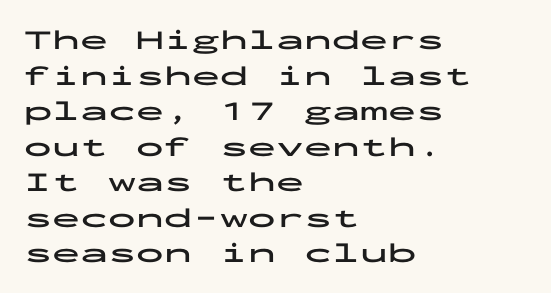
{"serif": "no", "italic": "no", "bold": "yes", "weight": "bold", "width": "wide", "stroke_contrast": "low", "x_height": "medium", "monospaced": "yes", "underline": "no", "align": "left", "line_spacing": "normal", "line_spacing_ratio": 1.27, "letter_spacing": "normal", "letter_spacing_em": 0.0, "glyph_px": 28}
